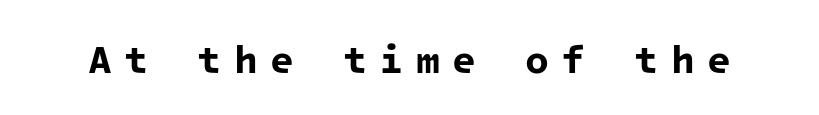
{"serif": "no", "bold": "yes", "weight": "bold", "width": "normal", "stroke_contrast": "low", "x_height": "medium", "monospaced": "yes", "underline": "no", "letter_spacing": "wide", "letter_spacing_em": 0.32, "glyph_px": 39}
